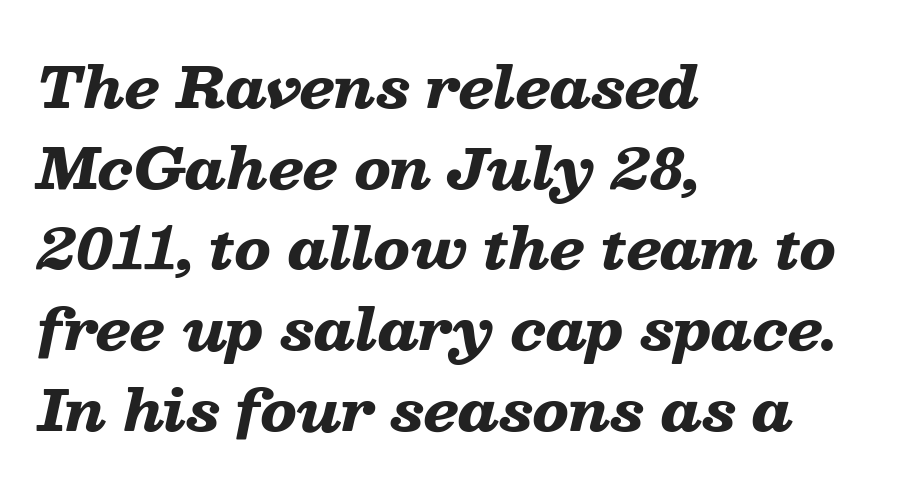
The image shows 56 px heavy, wide type, italic (leaning right); set left-aligned, normal line spacing (1.44x), normal letter spacing, not underlined; low stroke contrast and a medium x-height.
